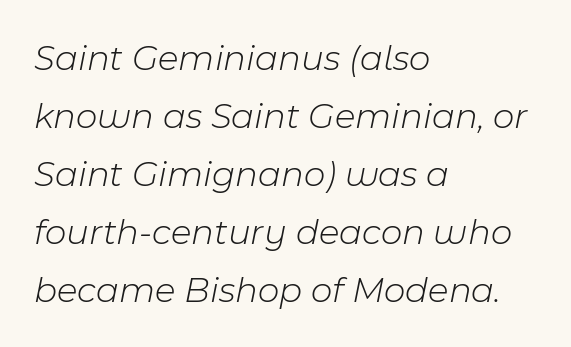
Q: Is the text bold? A: No.
Q: Is the text italic (slanted)? A: Yes, it leans right by about 11 degrees.
Q: Is the text underlined? A: No.
Q: How is the paragraph aligned? A: Left-aligned.
Q: Is the spacing between letters normal or unusually wide? A: Normal.
Q: Is the spacing between lines tight, normal or loose? A: Normal.
Q: Width (condensed, normal, or wide)? A: Normal.
Q: Stroke contrast? A: Low.
Q: x-height? A: Medium.
Q: Monospaced? A: No.
